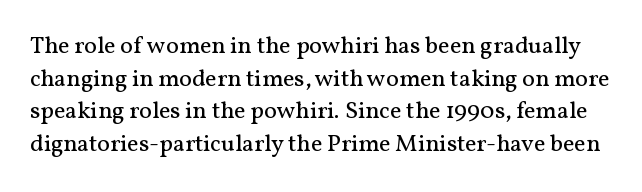
Q: Is the text bold? A: No.
Q: Is the text italic (slanted)? A: No, it is upright.
Q: Is the text underlined? A: No.
Q: Is the spacing between letters normal or unusually wide? A: Normal.
Q: Is the spacing between lines tight, normal or loose? A: Normal.
